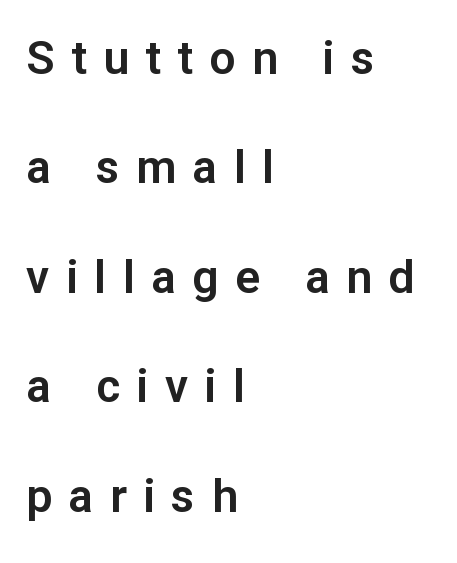
Q: Is the text italic (slanted)? A: No, it is upright.
Q: Is the typeface a serif or a sans-serif typeface? A: Sans-serif.
Q: Is the text underlined? A: No.
Q: How is the paragraph aligned? A: Left-aligned.
Q: Is the spacing between letters normal or unusually wide? A: Unusually wide.
Q: Is the spacing between lines tight, normal or loose? A: Loose.
Q: Width (condensed, normal, or wide)? A: Normal.
Q: Stroke contrast? A: Low.
Q: x-height? A: Medium.
Q: Monospaced? A: No.
